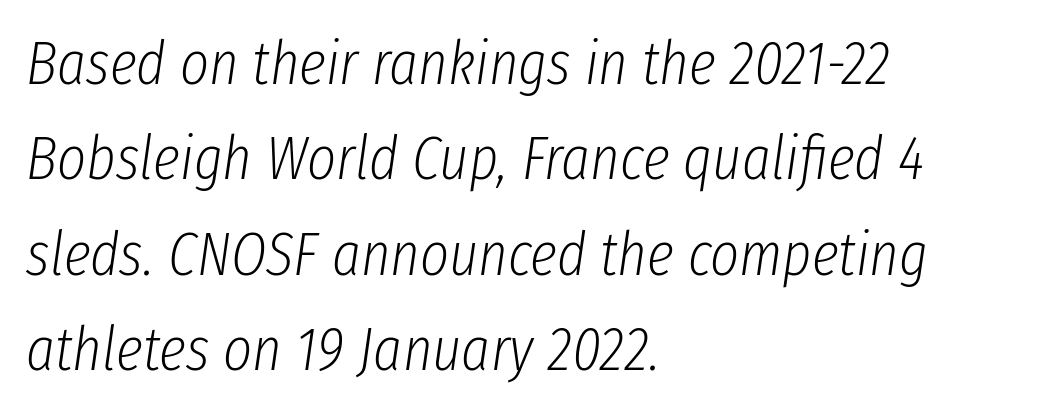
Q: Is the text bold? A: No.
Q: Is the text italic (slanted)? A: Yes, it leans right by about 8 degrees.
Q: Is the text underlined? A: No.
Q: How is the paragraph aligned? A: Left-aligned.
Q: Is the spacing between letters normal or unusually wide? A: Normal.
Q: Is the spacing between lines tight, normal or loose? A: Normal.
Q: Width (condensed, normal, or wide)? A: Condensed.
Q: Stroke contrast? A: Low.
Q: x-height? A: Medium.
Q: Monospaced? A: No.
